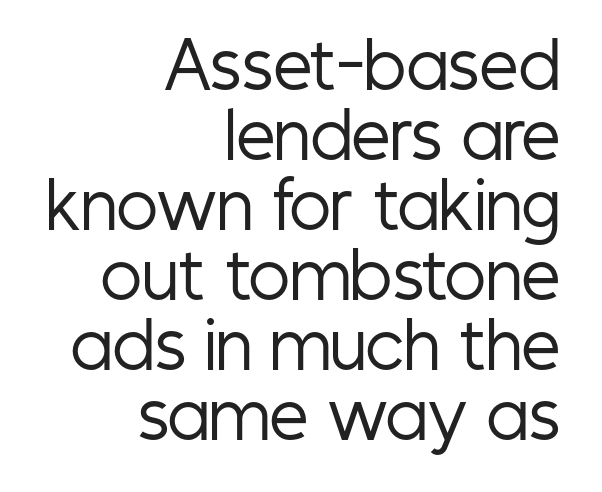
The image shows 62 px regular-weight, condensed sans-serif type, upright; set right-aligned, tight line spacing (1.13x), normal letter spacing, not underlined; low stroke contrast and a medium x-height.
